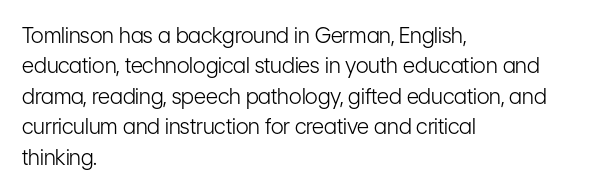
{"italic": "no", "bold": "no", "underline": "no", "align": "left", "line_spacing": "normal", "line_spacing_ratio": 1.45, "letter_spacing": "normal", "letter_spacing_em": 0.0, "glyph_px": 21}
